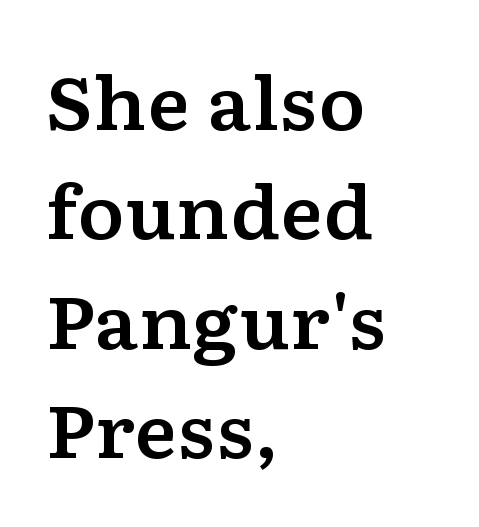
Q: Is the text italic (slanted)? A: No, it is upright.
Q: Is the typeface a serif or a sans-serif typeface? A: Serif.
Q: Is the text underlined? A: No.
Q: How is the paragraph aligned? A: Left-aligned.
Q: Is the spacing between letters normal or unusually wide? A: Normal.
Q: Is the spacing between lines tight, normal or loose? A: Normal.
Q: Width (condensed, normal, or wide)? A: Wide.
Q: Stroke contrast? A: Low.
Q: x-height? A: Medium.
Q: Monospaced? A: No.
